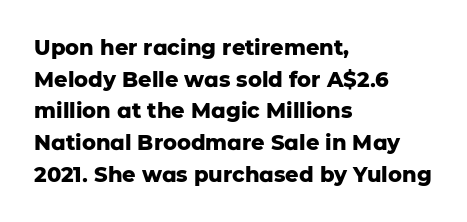
The image shows 21 px bold type, upright; set left-aligned, normal line spacing (1.51x), normal letter spacing, not underlined.
